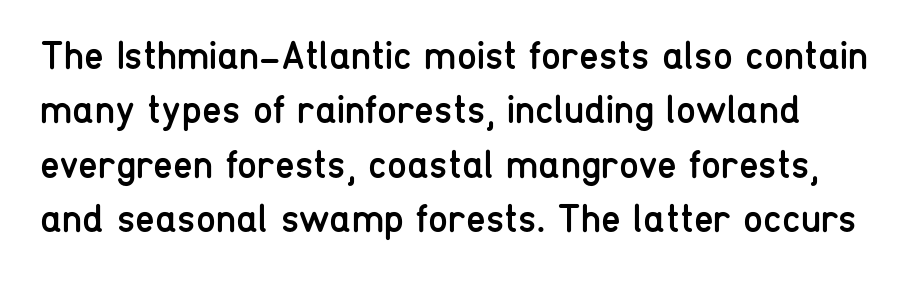
The image shows 40 px regular-weight, condensed sans-serif type, upright; set normal line spacing (1.36x), normal letter spacing, not underlined; low stroke contrast and a medium x-height.
